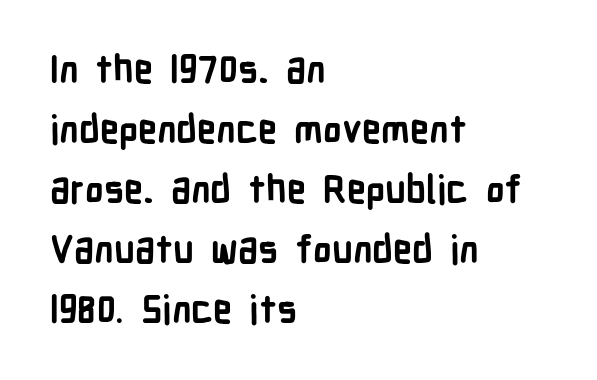
The image shows 38 px semibold, condensed sans-serif type, upright; set left-aligned, normal line spacing (1.58x), normal letter spacing, not underlined; low stroke contrast and a medium x-height.
